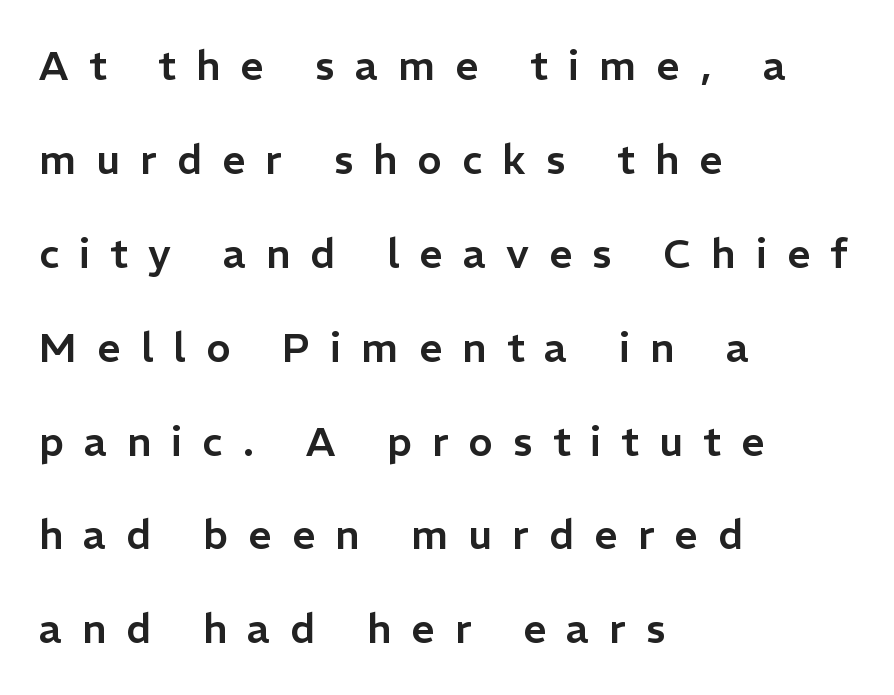
{"serif": "no", "italic": "no", "width": "normal", "stroke_contrast": "low", "x_height": "medium", "monospaced": "no", "underline": "no", "align": "left", "line_spacing": "loose", "line_spacing_ratio": 2.29, "letter_spacing": "wide", "letter_spacing_em": 0.49, "glyph_px": 41}
